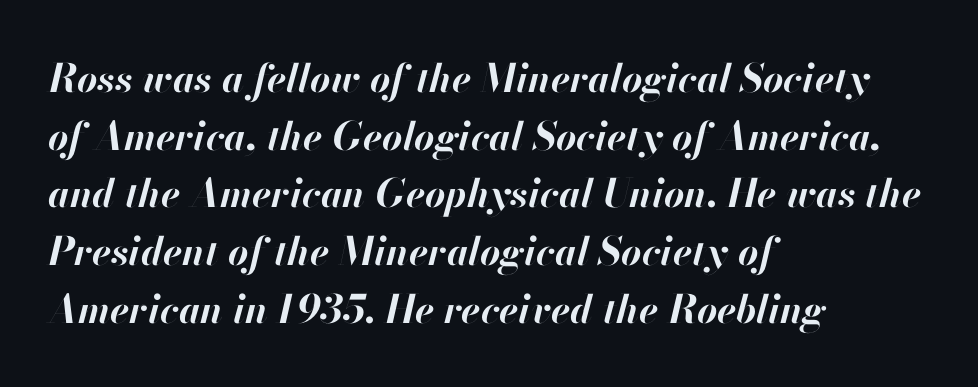
The image shows 39 px bold type, italic (leaning right); set left-aligned, normal line spacing (1.48x), normal letter spacing, not underlined; high stroke contrast and a small x-height.
